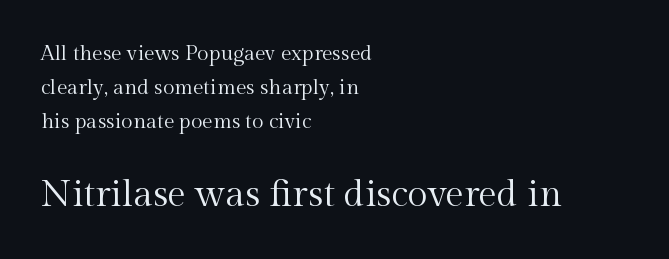
Q: Is the text bold? A: No.
Q: Is the text italic (slanted)? A: No, it is upright.
Q: Is the typeface a serif or a sans-serif typeface? A: Serif.
Q: Is the text underlined? A: No.
Q: How is the paragraph aligned? A: Left-aligned.
Q: Is the spacing between letters normal or unusually wide? A: Normal.
Q: Is the spacing between lines tight, normal or loose? A: Normal.
Q: Which block of text is set in a larger size, the first (top) or the second (bottom)? A: The second (bottom) one.
Q: Width (condensed, normal, or wide)? A: Normal.
Q: x-height? A: Medium.
Q: Monospaced? A: No.
